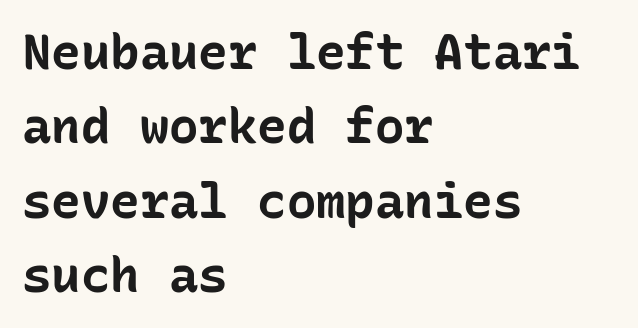
Q: Is the text bold? A: Yes.
Q: Is the text italic (slanted)? A: No, it is upright.
Q: Is the typeface a serif or a sans-serif typeface? A: Sans-serif.
Q: Is the text underlined? A: No.
Q: How is the paragraph aligned? A: Left-aligned.
Q: Is the spacing between letters normal or unusually wide? A: Normal.
Q: Is the spacing between lines tight, normal or loose? A: Normal.
Q: Width (condensed, normal, or wide)? A: Normal.
Q: Stroke contrast? A: Low.
Q: x-height? A: Medium.
Q: Monospaced? A: Yes.
